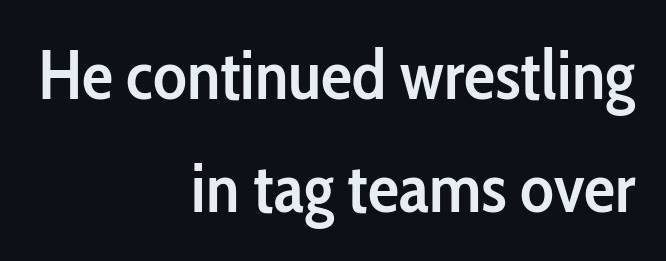
Q: Is the text bold? A: Semi-bold.
Q: Is the text italic (slanted)? A: No, it is upright.
Q: Is the typeface a serif or a sans-serif typeface? A: Sans-serif.
Q: Is the text underlined? A: No.
Q: How is the paragraph aligned? A: Right-aligned.
Q: Is the spacing between letters normal or unusually wide? A: Normal.
Q: Is the spacing between lines tight, normal or loose? A: Normal.
Q: Width (condensed, normal, or wide)? A: Condensed.
Q: Stroke contrast? A: Low.
Q: x-height? A: Medium.
Q: Monospaced? A: No.
